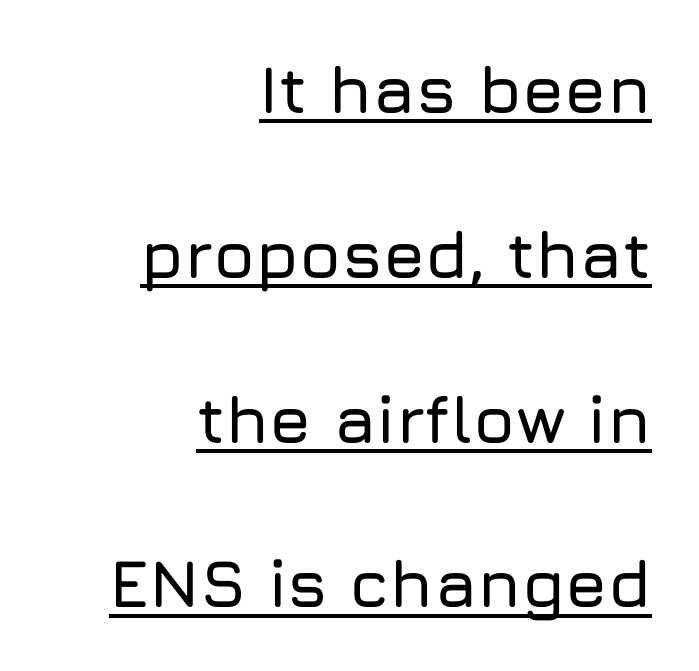
The image shows 67 px sans-serif type, upright; set right-aligned, loose line spacing (2.46x), normal letter spacing, underlined; low stroke contrast and a medium x-height.
